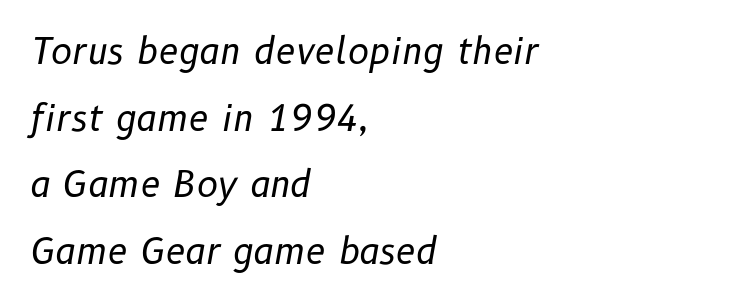
{"italic": "yes", "lean": "right", "slant_degrees": 10, "bold": "no", "weight": "regular", "width": "normal", "stroke_contrast": "low", "x_height": "medium", "monospaced": "no", "underline": "no", "align": "left", "line_spacing_ratio": 1.85, "letter_spacing": "normal", "letter_spacing_em": 0.0, "glyph_px": 36}
